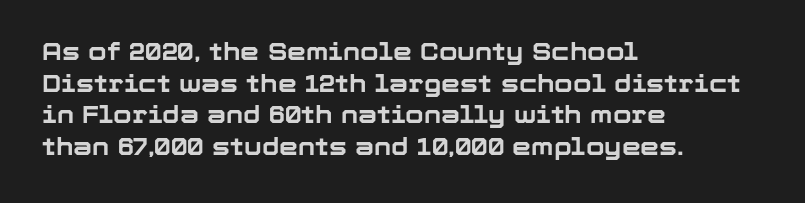
{"italic": "no", "bold": "yes", "underline": "no", "align": "left", "line_spacing": "normal", "line_spacing_ratio": 1.32, "letter_spacing": "normal", "letter_spacing_em": 0.0, "glyph_px": 24}
